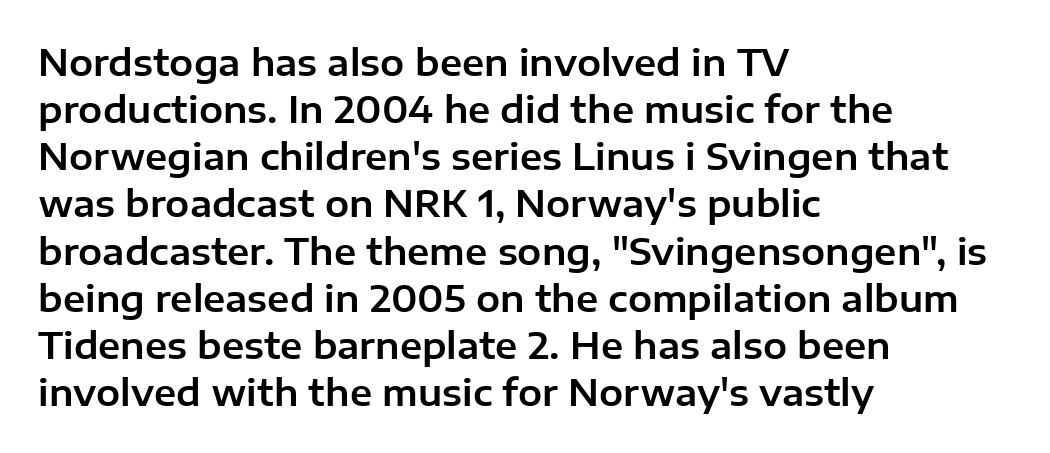
Q: Is the text italic (slanted)? A: No, it is upright.
Q: Is the typeface a serif or a sans-serif typeface? A: Sans-serif.
Q: Is the text underlined? A: No.
Q: How is the paragraph aligned? A: Left-aligned.
Q: Is the spacing between letters normal or unusually wide? A: Normal.
Q: Is the spacing between lines tight, normal or loose? A: Normal.
Q: Width (condensed, normal, or wide)? A: Normal.
Q: Stroke contrast? A: Low.
Q: x-height? A: Medium.
Q: Monospaced? A: No.
